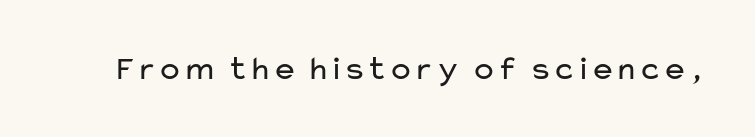
{"serif": "no", "italic": "no", "bold": "no", "weight": "regular", "width": "wide", "stroke_contrast": "low", "x_height": "medium", "monospaced": "no", "underline": "no", "letter_spacing": "normal", "letter_spacing_em": 0.0, "glyph_px": 34}
